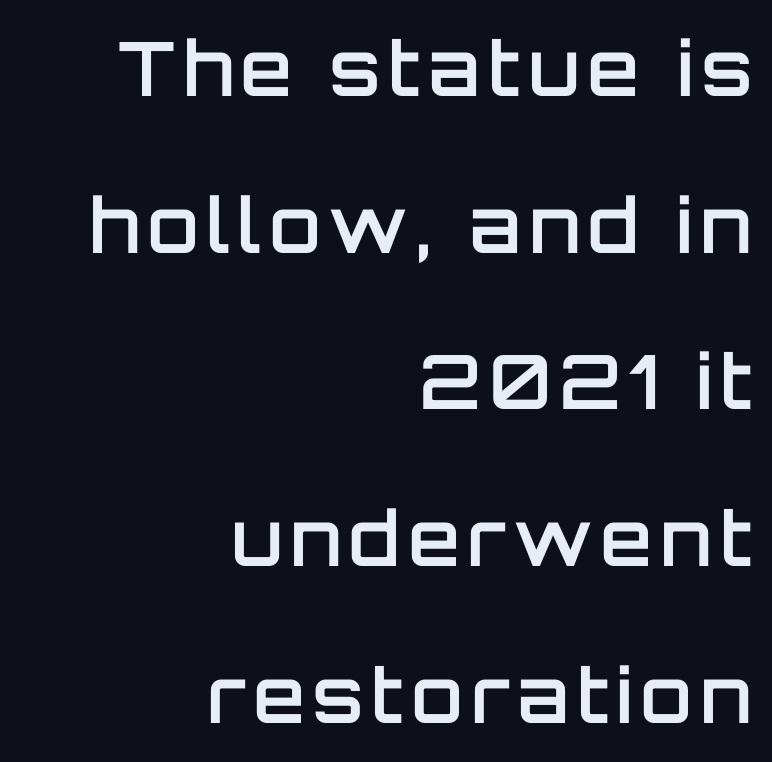
Q: Is the text bold? A: Semi-bold.
Q: Is the text italic (slanted)? A: No, it is upright.
Q: Is the typeface a serif or a sans-serif typeface? A: Sans-serif.
Q: Is the text underlined? A: No.
Q: How is the paragraph aligned? A: Right-aligned.
Q: Is the spacing between lines tight, normal or loose? A: Loose.
Q: Width (condensed, normal, or wide)? A: Normal.
Q: Stroke contrast? A: Low.
Q: x-height? A: Large.
Q: Monospaced? A: No.
